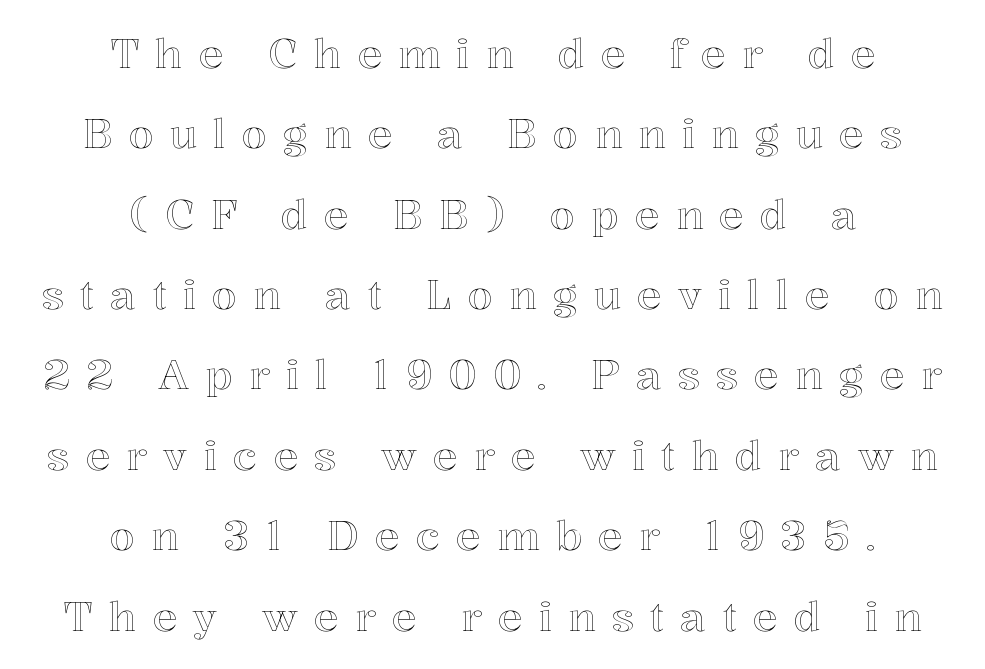
Q: Is the text italic (slanted)? A: No, it is upright.
Q: Is the text underlined? A: No.
Q: How is the paragraph aligned? A: Centered.
Q: Is the spacing between letters normal or unusually wide? A: Unusually wide.
Q: Is the spacing between lines tight, normal or loose? A: Loose.
Q: Width (condensed, normal, or wide)? A: Normal.
Q: x-height? A: Medium.
Q: Monospaced? A: No.
